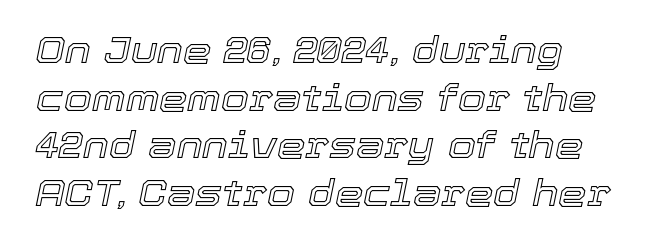
Tracking value appears to be zero — textbook default spacing. This block has exactly the height ordinary leading produces. Only glyphs here, with clear space below each row. Is the type slanted? Yes — the strokes lean at a clear angle. These lines are rendered in a variable-pitch font.
